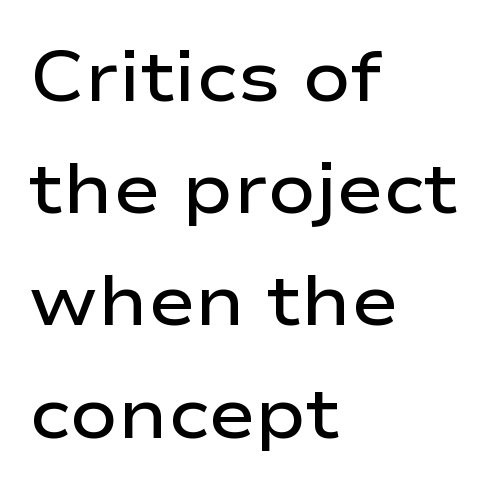
Q: Is the text bold? A: Semi-bold.
Q: Is the text italic (slanted)? A: No, it is upright.
Q: Is the typeface a serif or a sans-serif typeface? A: Sans-serif.
Q: Is the text underlined? A: No.
Q: How is the paragraph aligned? A: Left-aligned.
Q: Is the spacing between letters normal or unusually wide? A: Normal.
Q: Is the spacing between lines tight, normal or loose? A: Normal.
Q: Width (condensed, normal, or wide)? A: Wide.
Q: Stroke contrast? A: Low.
Q: x-height? A: Medium.
Q: Monospaced? A: No.
